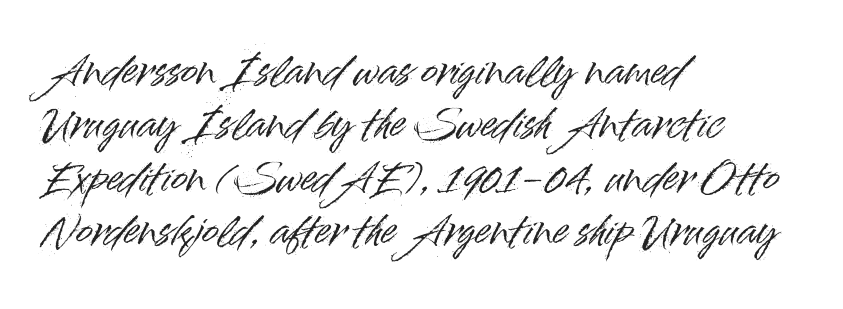
The strip under each line holds only bare page. The characters display no serif detailing; their extremities are plain. Looks like regular typesetting: each glyph gets only the width it needs.
